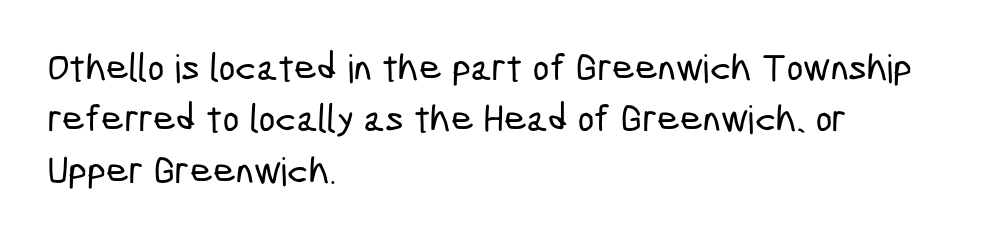
{"serif": "no", "width": "condensed", "stroke_contrast": "low", "x_height": "medium", "monospaced": "no", "underline": "no", "align": "left", "line_spacing": "normal", "line_spacing_ratio": 1.32, "letter_spacing": "normal", "letter_spacing_em": 0.0, "glyph_px": 39}
